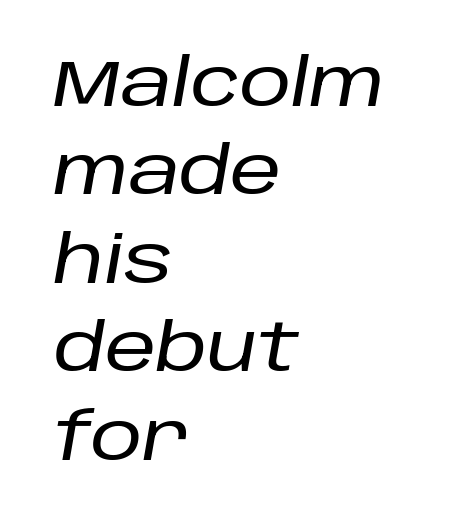
Q: Is the text italic (slanted)? A: Yes, it leans right by about 10 degrees.
Q: Is the text underlined? A: No.
Q: How is the paragraph aligned? A: Left-aligned.
Q: Is the spacing between letters normal or unusually wide? A: Normal.
Q: Is the spacing between lines tight, normal or loose? A: Normal.
Q: Width (condensed, normal, or wide)? A: Normal.
Q: Stroke contrast? A: Low.
Q: x-height? A: Large.
Q: Monospaced? A: No.
